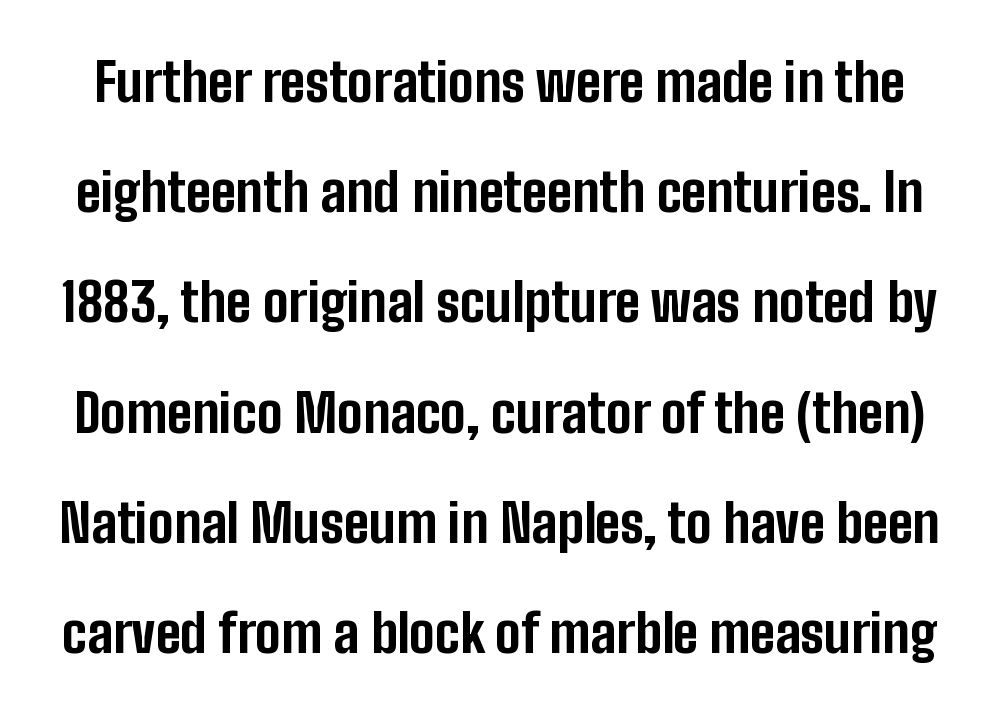
The image shows 53 px bold, condensed sans-serif type, upright; set loose line spacing (2.08x), normal letter spacing, not underlined; low stroke contrast and a medium x-height.
